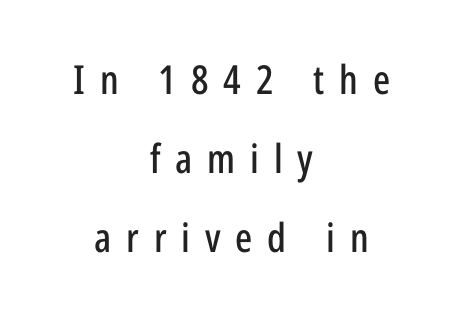
{"serif": "no", "italic": "no", "width": "condensed", "stroke_contrast": "low", "x_height": "medium", "monospaced": "no", "underline": "no", "align": "center", "line_spacing": "loose", "line_spacing_ratio": 1.98, "letter_spacing": "wide", "letter_spacing_em": 0.37, "glyph_px": 40}
